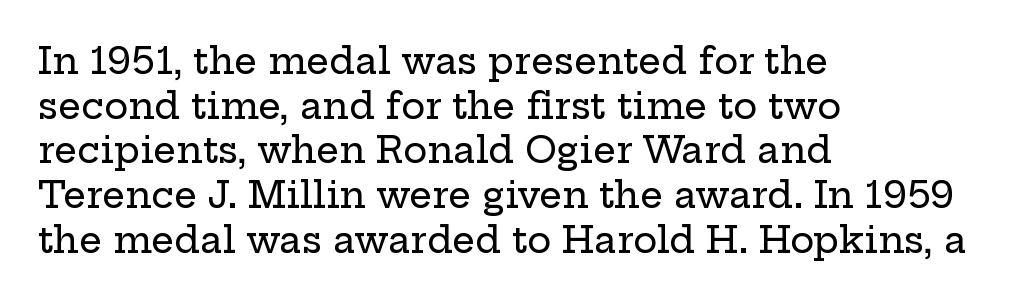
Q: Is the text italic (slanted)? A: No, it is upright.
Q: Is the typeface a serif or a sans-serif typeface? A: Serif.
Q: Is the text underlined? A: No.
Q: How is the paragraph aligned? A: Left-aligned.
Q: Is the spacing between letters normal or unusually wide? A: Normal.
Q: Width (condensed, normal, or wide)? A: Wide.
Q: Stroke contrast? A: Low.
Q: x-height? A: Medium.
Q: Monospaced? A: No.
